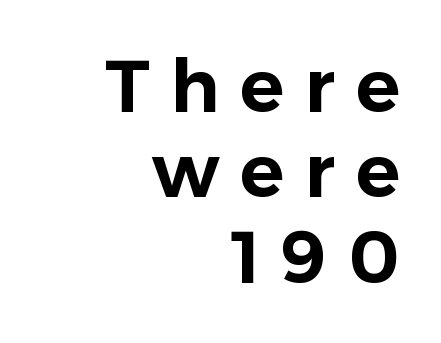
Character widths vary here, with narrow letters taking less room than wide ones. The typeface chosen for these lines omits serifs. Each word looks stretched out because of the extra space between its letters. Only glyphs here, with clear space below each row.
